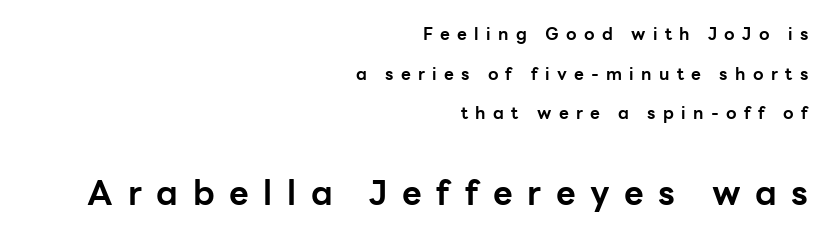
You could fit nearly another row in the gap between these rows. Posture: upright roman. The letters advance in unequal steps, a hallmark of proportional type. These lines carry a lot of weight — the face is fully bold.
